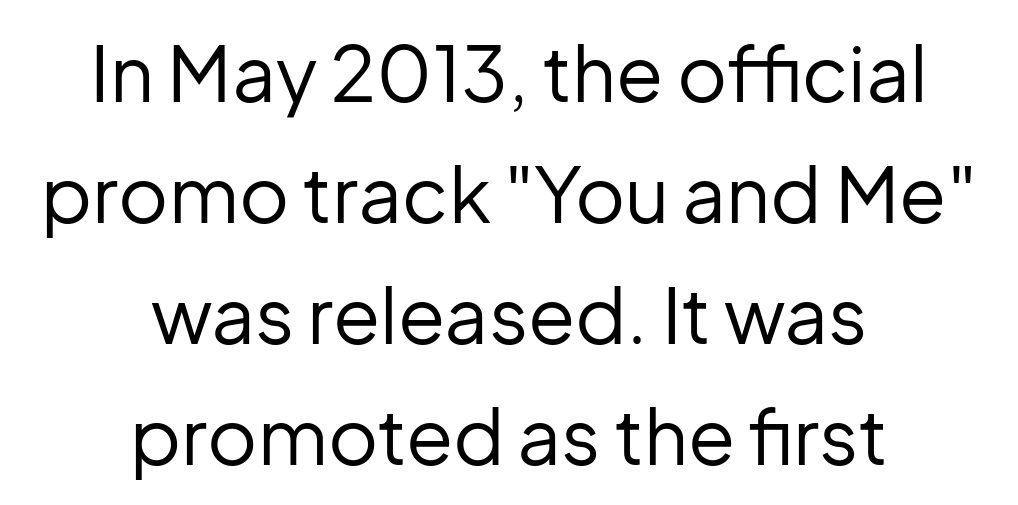
{"serif": "no", "italic": "no", "bold": "no", "weight": "regular", "width": "normal", "stroke_contrast": "low", "x_height": "medium", "monospaced": "no", "underline": "no", "align": "center", "line_spacing": "normal", "line_spacing_ratio": 1.57, "letter_spacing": "normal", "letter_spacing_em": 0.0, "glyph_px": 77}
